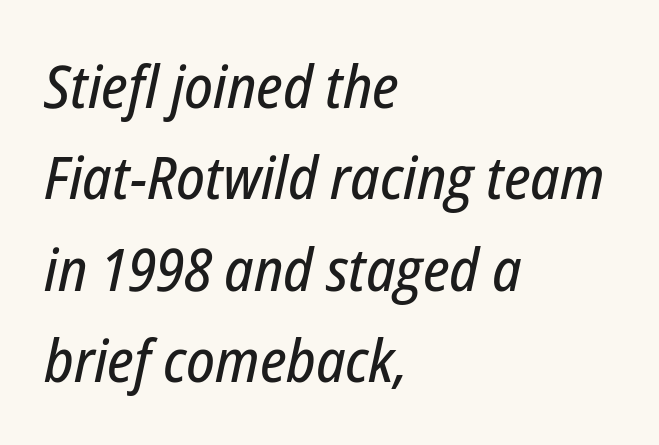
{"italic": "yes", "lean": "right", "slant_degrees": 12, "width": "condensed", "stroke_contrast": "low", "x_height": "medium", "monospaced": "no", "underline": "no", "align": "left", "line_spacing": "normal", "line_spacing_ratio": 1.55, "letter_spacing": "normal", "letter_spacing_em": 0.0, "glyph_px": 59}
